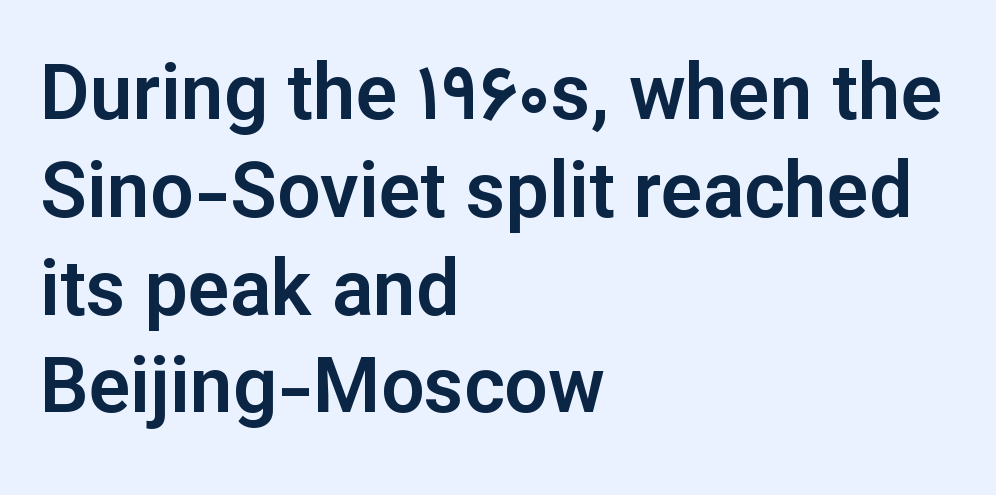
Q: Is the text italic (slanted)? A: No, it is upright.
Q: Is the typeface a serif or a sans-serif typeface? A: Sans-serif.
Q: Is the text underlined? A: No.
Q: How is the paragraph aligned? A: Left-aligned.
Q: Is the spacing between letters normal or unusually wide? A: Normal.
Q: Is the spacing between lines tight, normal or loose? A: Normal.
Q: Width (condensed, normal, or wide)? A: Normal.
Q: Stroke contrast? A: Low.
Q: x-height? A: Medium.
Q: Monospaced? A: No.
